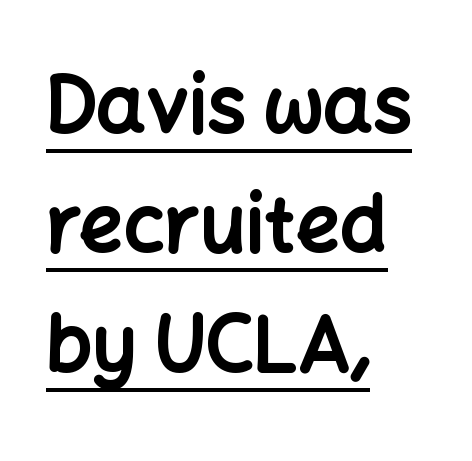
Think of a printed novel: that variable character pitch is what you see here. This block has exactly the height ordinary leading produces. The typesetting leans heavy: a genuine bold. Letterform terminals end flat and unadorned throughout the passage. Notice how a bar underscores the lettering throughout.
